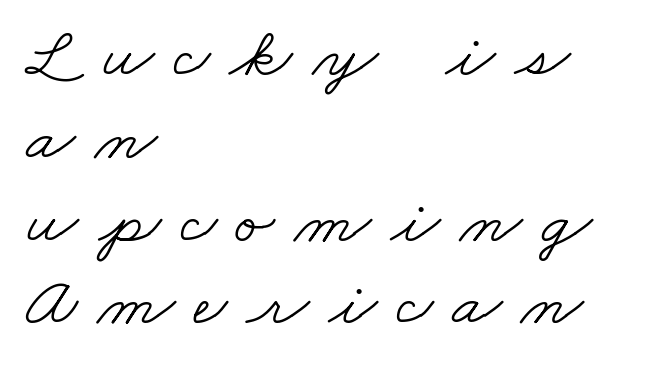
{"serif": "yes", "bold": "no", "weight": "light", "width": "wide", "stroke_contrast": "low", "x_height": "small", "monospaced": "no", "underline": "no", "align": "left", "line_spacing": "tight", "line_spacing_ratio": 1.15, "letter_spacing": "wide", "letter_spacing_em": 0.27, "glyph_px": 72}
